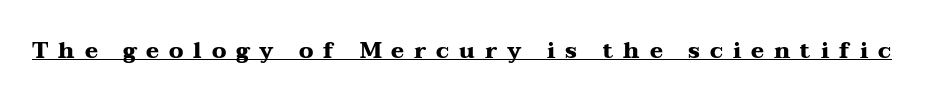
Honestly, the underline is the first thing you notice here. The font's upright variant was chosen for this text. The tracking reads as deliberately expanded to a designer's eye. How heavy is the stroke? Heavy — this is a bold.
